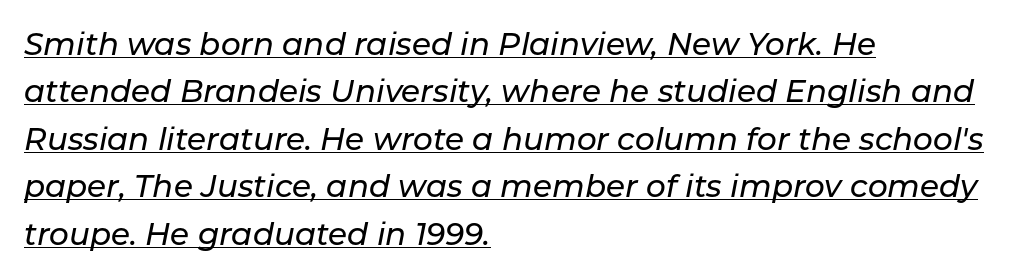
The image shows 31 px text type, italic (leaning right); set left-aligned, normal line spacing (1.53x), normal letter spacing, underlined; low stroke contrast and a medium x-height.
